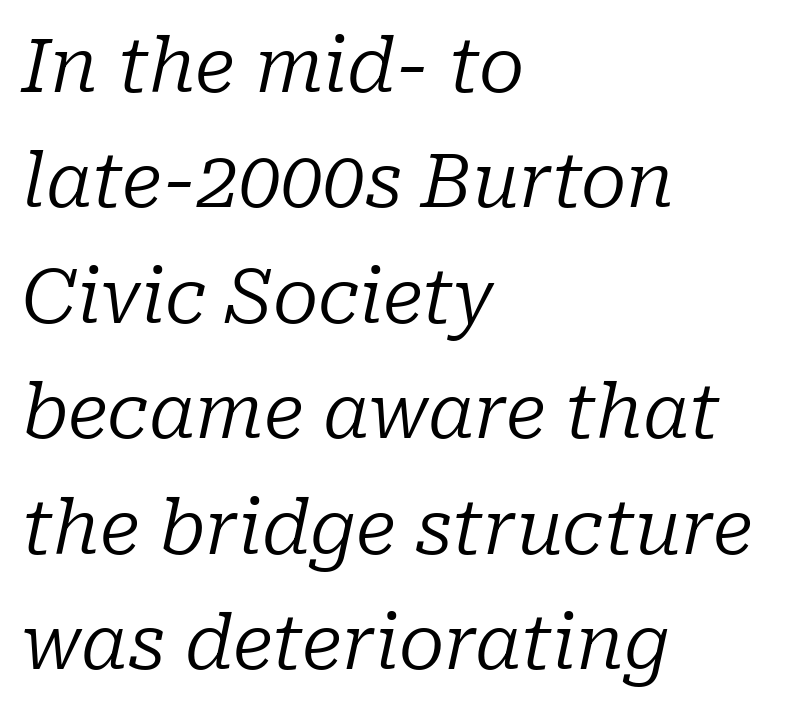
The image shows 75 px regular-weight serif type, italic (leaning right); set left-aligned, normal line spacing (1.54x), normal letter spacing, not underlined; low stroke contrast and a medium x-height.
